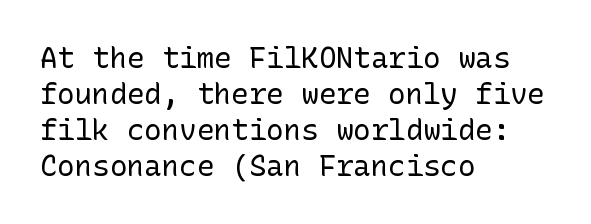
Q: Is the text bold? A: No.
Q: Is the text italic (slanted)? A: No, it is upright.
Q: Is the typeface a serif or a sans-serif typeface? A: Sans-serif.
Q: Is the text underlined? A: No.
Q: How is the paragraph aligned? A: Left-aligned.
Q: Is the spacing between letters normal or unusually wide? A: Normal.
Q: Width (condensed, normal, or wide)? A: Normal.
Q: Stroke contrast? A: Low.
Q: x-height? A: Medium.
